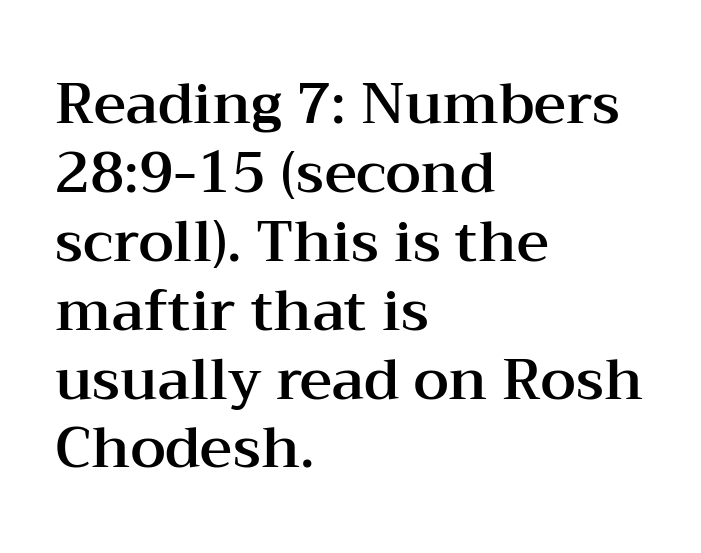
{"serif": "yes", "italic": "no", "width": "wide", "stroke_contrast": "medium", "x_height": "medium", "monospaced": "no", "underline": "no", "align": "left", "line_spacing_ratio": 1.23, "letter_spacing": "normal", "letter_spacing_em": 0.0, "glyph_px": 56}
